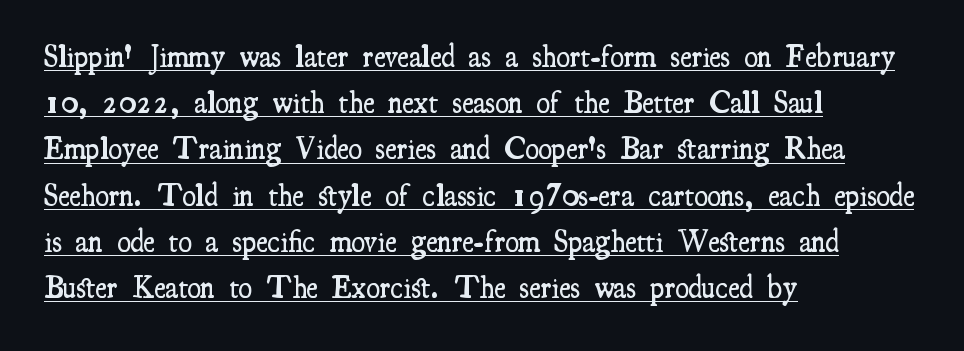
Q: Is the text bold? A: Semi-bold.
Q: Is the text italic (slanted)? A: No, it is upright.
Q: Is the typeface a serif or a sans-serif typeface? A: Serif.
Q: Is the text underlined? A: Yes.
Q: How is the paragraph aligned? A: Left-aligned.
Q: Is the spacing between letters normal or unusually wide? A: Normal.
Q: Is the spacing between lines tight, normal or loose? A: Normal.
Q: Width (condensed, normal, or wide)? A: Condensed.
Q: Stroke contrast? A: Medium.
Q: x-height? A: Small.
Q: Monospaced? A: No.
